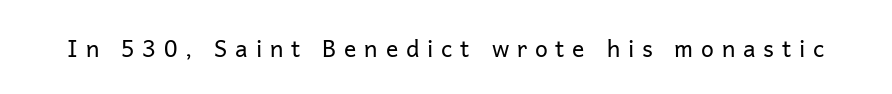
Caption: face not bold, strokes unweighted. This sample uses an upright cut, with every glyph sitting square on the baseline. Any mark beneath the type? The region is blank. This sample uses expanded letter spacing, leaving extra air between glyphs.
